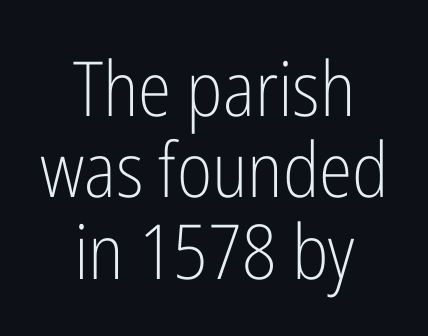
The image shows 76 px light, condensed sans-serif type, upright; set centered, tight line spacing (1.07x), normal letter spacing, not underlined; low stroke contrast and a medium x-height.
